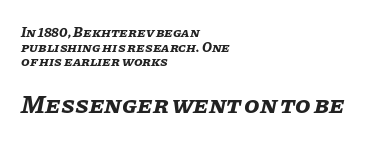
{"italic": "yes", "lean": "right", "slant_degrees": 11, "bold": "yes", "underline": "no", "align": "left", "line_spacing": "tight", "line_spacing_ratio": 1.05, "letter_spacing": "normal", "letter_spacing_em": 0.0, "larger_block": "second", "size_ratio": 1.79, "glyph_px": 25}
